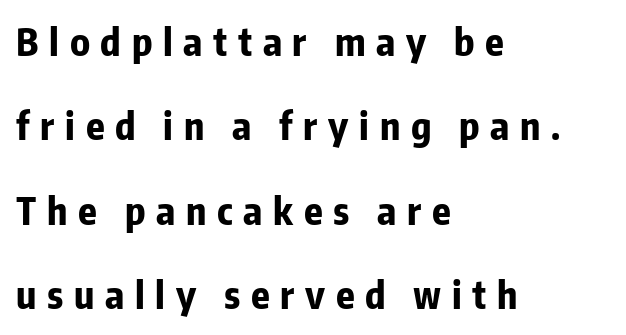
This rendering features lettering with no underline. You can tell from the bare stems that sans-serif type was used. Upright lettering throughout. A dark, heavy texture on the line: the type is bold. The text block is weighted toward the left margin, trailing off unevenly rightward. Horizontal bands of white between lines are thick stripes.
